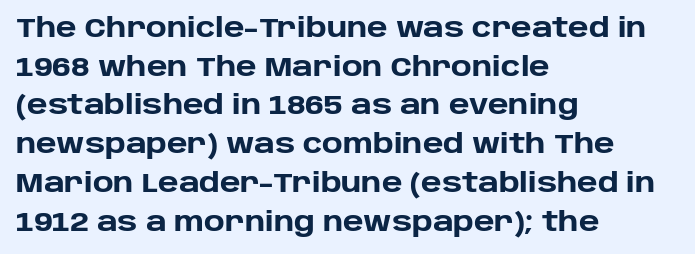
The image shows 26 px bold type, upright; set left-aligned, normal line spacing (1.49x), normal letter spacing, not underlined.
